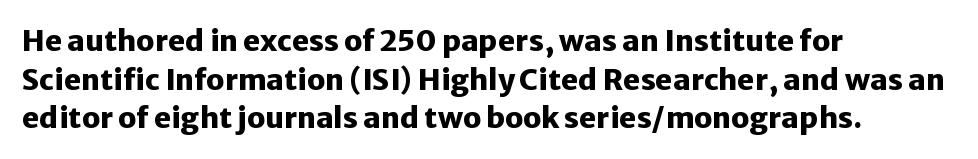
Only glyphs here, with clear space below each row. Between one letter and the next there's only the usual sliver of space. Notice how the stems are strictly vertical — no italics here. Is the block centered? No — it sits flush against the left margin. How heavy is the stroke? Heavy — this is a bold. The line-height multiplier appears to be the usual default.
